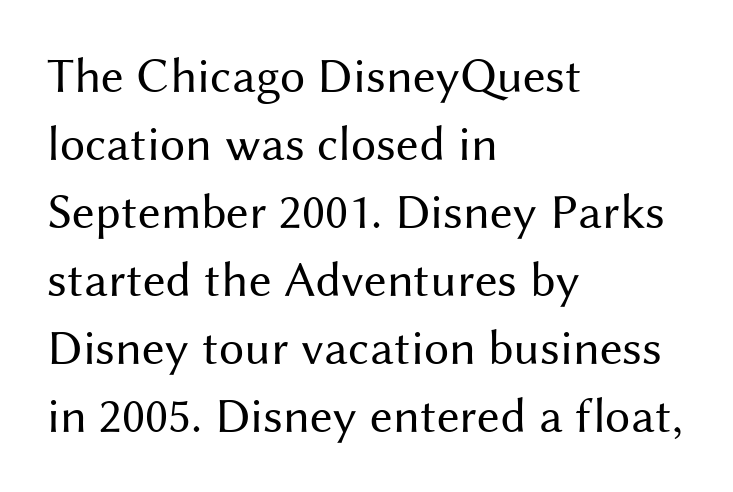
Q: Is the text bold? A: No.
Q: Is the text italic (slanted)? A: No, it is upright.
Q: Is the typeface a serif or a sans-serif typeface? A: Sans-serif.
Q: Is the text underlined? A: No.
Q: How is the paragraph aligned? A: Left-aligned.
Q: Is the spacing between letters normal or unusually wide? A: Normal.
Q: Is the spacing between lines tight, normal or loose? A: Normal.
Q: Width (condensed, normal, or wide)? A: Normal.
Q: Stroke contrast? A: Medium.
Q: x-height? A: Medium.
Q: Monospaced? A: No.
